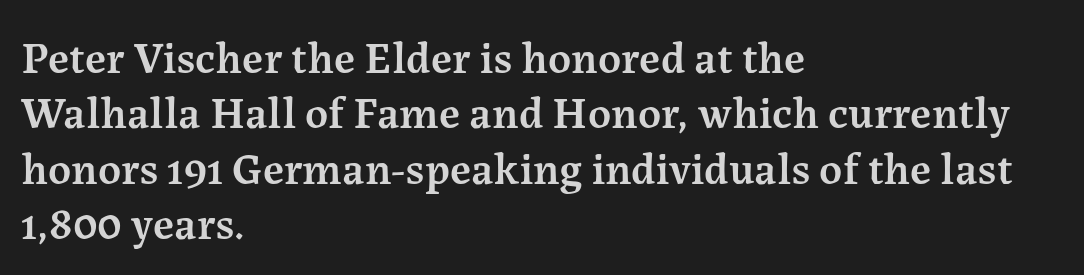
The image shows 45 px semibold serif type, upright; set left-aligned, line spacing 1.23x, normal letter spacing, not underlined; medium stroke contrast and a medium x-height.
